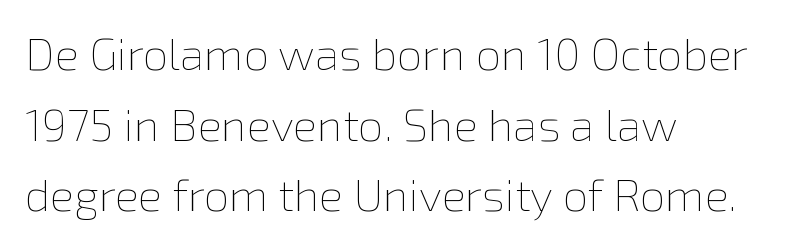
The image shows 45 px thin type, upright; set left-aligned, normal line spacing (1.57x), normal letter spacing, not underlined; low stroke contrast and a medium x-height.
